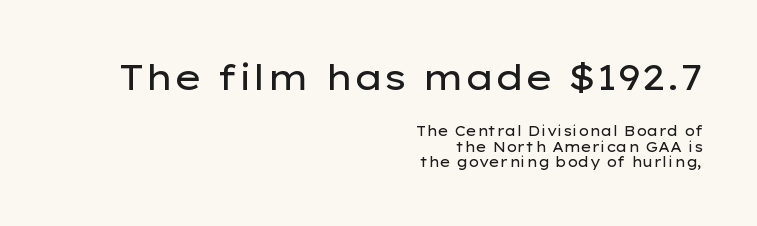
The image shows 36 px regular-weight, wide sans-serif type, upright; set right-aligned, tight line spacing (1.1x), normal letter spacing, not underlined; the first (top) block is 2.57x larger; low stroke contrast and a medium x-height.
